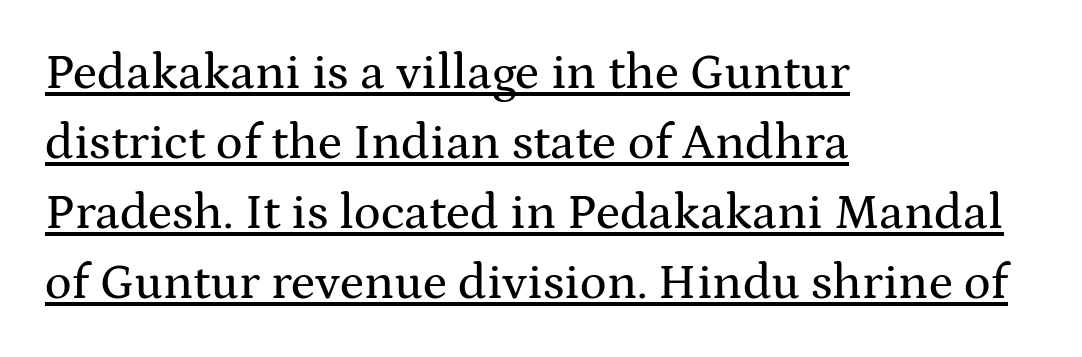
The image shows 50 px wide serif type, upright; set left-aligned, normal line spacing (1.4x), normal letter spacing, underlined; medium stroke contrast and a medium x-height.
